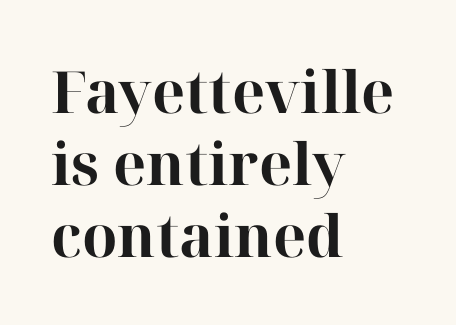
Q: Is the text bold? A: Yes.
Q: Is the text italic (slanted)? A: No, it is upright.
Q: Is the typeface a serif or a sans-serif typeface? A: Serif.
Q: Is the text underlined? A: No.
Q: How is the paragraph aligned? A: Left-aligned.
Q: Is the spacing between letters normal or unusually wide? A: Normal.
Q: Width (condensed, normal, or wide)? A: Normal.
Q: Stroke contrast? A: High.
Q: x-height? A: Medium.
Q: Monospaced? A: No.
